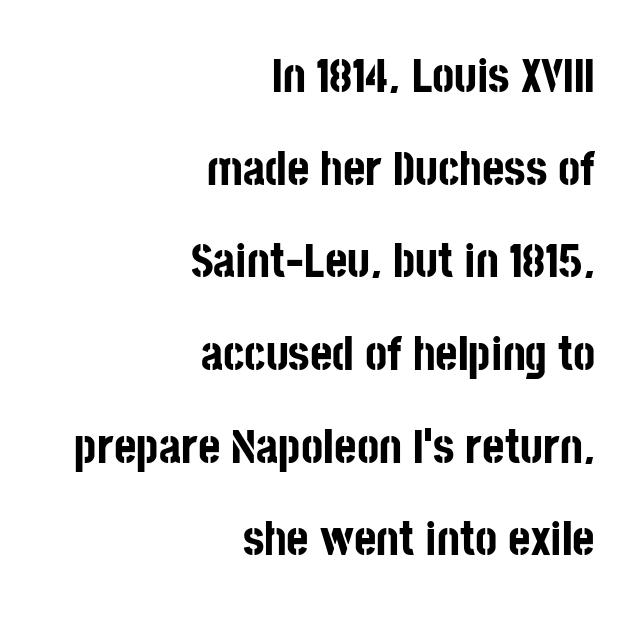
Q: Is the text bold? A: Yes.
Q: Is the text italic (slanted)? A: No, it is upright.
Q: Is the typeface a serif or a sans-serif typeface? A: Sans-serif.
Q: Is the text underlined? A: No.
Q: How is the paragraph aligned? A: Right-aligned.
Q: Is the spacing between letters normal or unusually wide? A: Normal.
Q: Is the spacing between lines tight, normal or loose? A: Loose.
Q: Width (condensed, normal, or wide)? A: Condensed.
Q: Stroke contrast? A: Low.
Q: x-height? A: Large.
Q: Monospaced? A: No.
